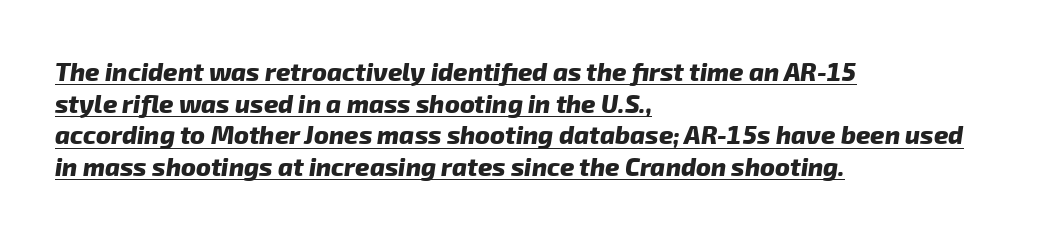
Q: Is the text bold? A: Yes.
Q: Is the text underlined? A: Yes.
Q: How is the paragraph aligned? A: Left-aligned.
Q: Is the spacing between letters normal or unusually wide? A: Normal.
Q: Is the spacing between lines tight, normal or loose? A: Normal.
